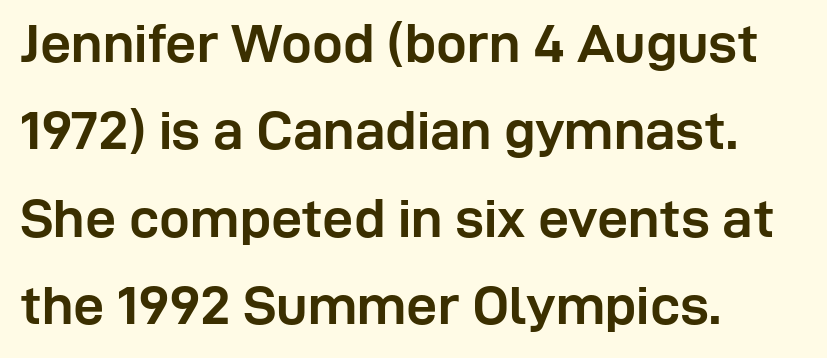
The image shows 55 px semibold sans-serif type, upright; set left-aligned, normal line spacing (1.59x), normal letter spacing, not underlined; low stroke contrast and a medium x-height.
